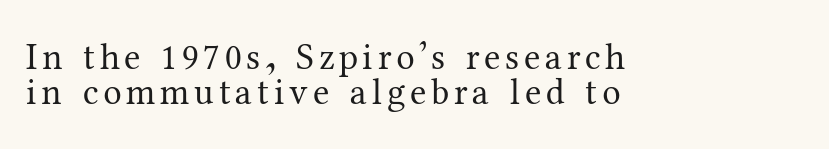
Q: Is the text bold? A: No.
Q: Is the text italic (slanted)? A: No, it is upright.
Q: Is the typeface a serif or a sans-serif typeface? A: Serif.
Q: Is the text underlined? A: No.
Q: How is the paragraph aligned? A: Left-aligned.
Q: Is the spacing between lines tight, normal or loose? A: Tight.
Q: Width (condensed, normal, or wide)? A: Normal.
Q: Stroke contrast? A: Medium.
Q: x-height? A: Medium.
Q: Monospaced? A: No.
